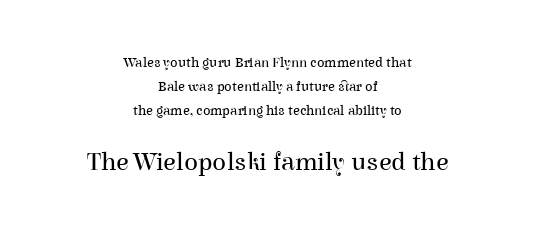
The image shows 26 px text type, upright; set centered, line spacing 1.71x, normal letter spacing, not underlined; the second (bottom) block is 1.86x larger.
